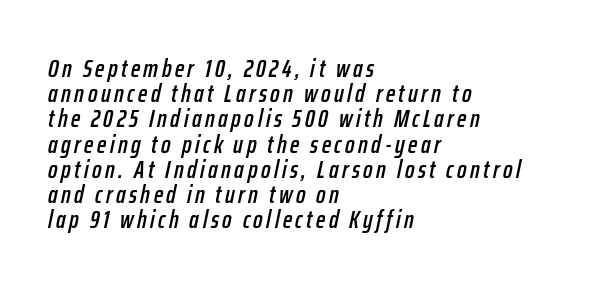
The image shows 25 px text type, italic (leaning right); set left-aligned, tight line spacing (1.01x), not underlined.
